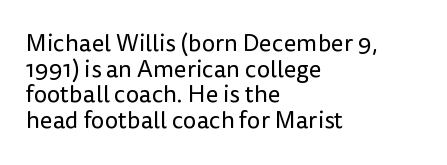
{"italic": "no", "bold": "no", "underline": "no", "align": "left", "line_spacing": "tight", "line_spacing_ratio": 1.07, "letter_spacing": "normal", "letter_spacing_em": 0.0, "glyph_px": 24}
